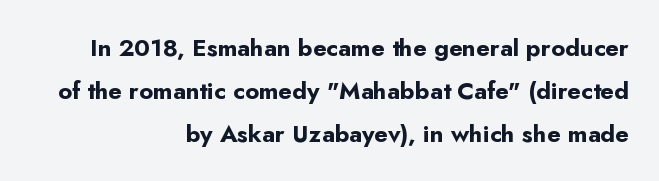
The glyphs are unaccompanied by any horizontal stroke below them. Does extra space separate the letters? No, they use regular spacing. Quick note: not italic, upright. These lines carry a lot of weight — the face is fully bold.
